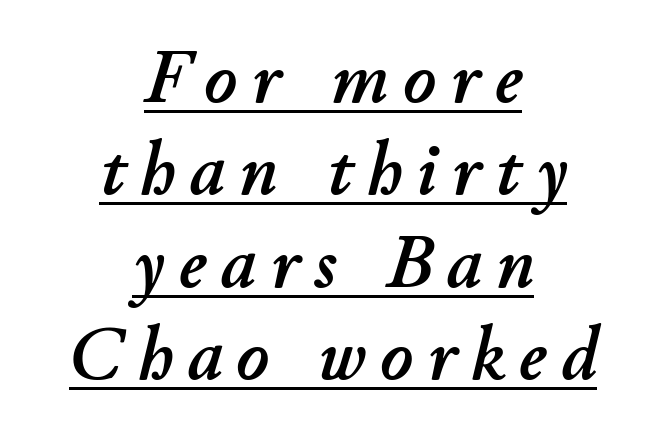
The image shows 77 px text type, italic (leaning right); set centered, line spacing 1.2x, underlined; low stroke contrast and a small x-height.
